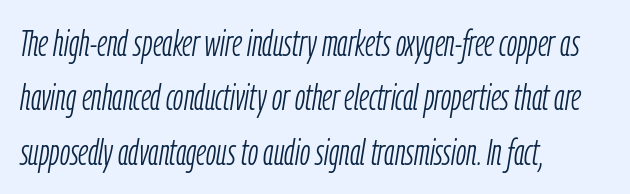
Q: Is the text bold? A: No.
Q: Is the text italic (slanted)? A: Yes, it leans right by about 9 degrees.
Q: Is the text underlined? A: No.
Q: How is the paragraph aligned? A: Left-aligned.
Q: Is the spacing between letters normal or unusually wide? A: Normal.
Q: Is the spacing between lines tight, normal or loose? A: Normal.
Q: Width (condensed, normal, or wide)? A: Condensed.
Q: Stroke contrast? A: Low.
Q: x-height? A: Medium.
Q: Monospaced? A: No.
